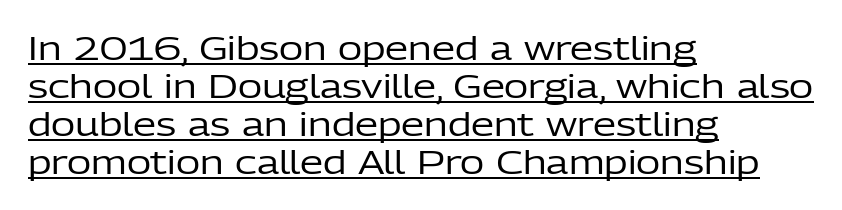
{"serif": "no", "italic": "no", "bold": "no", "weight": "regular", "width": "normal", "stroke_contrast": "low", "x_height": "medium", "monospaced": "no", "underline": "yes", "align": "left", "line_spacing": "tight", "line_spacing_ratio": 1.15, "letter_spacing": "normal", "letter_spacing_em": 0.0, "glyph_px": 33}
